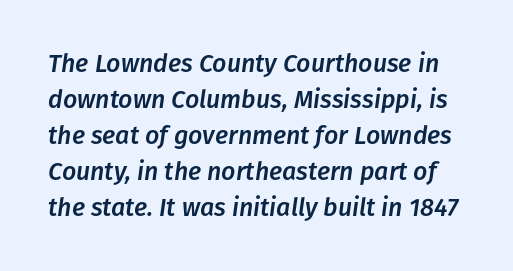
Q: Is the text italic (slanted)? A: Yes, it leans right by about 8 degrees.
Q: Is the text underlined? A: No.
Q: Is the spacing between letters normal or unusually wide? A: Normal.
Q: Is the spacing between lines tight, normal or loose? A: Normal.
